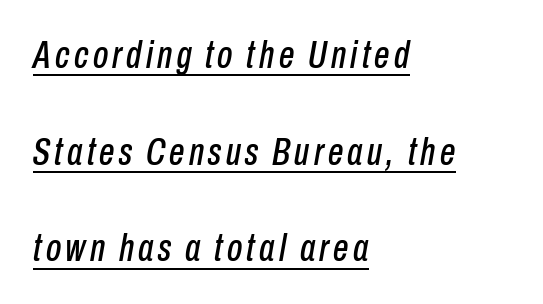
The image shows 39 px condensed type, italic (leaning right); set left-aligned, loose line spacing (2.48x), underlined; low stroke contrast and a medium x-height.
